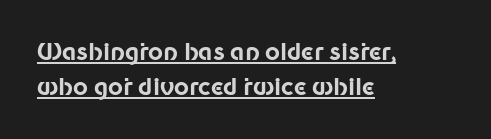
The image shows 23 px bold type, upright; set left-aligned, normal line spacing (1.51x), normal letter spacing, underlined.
